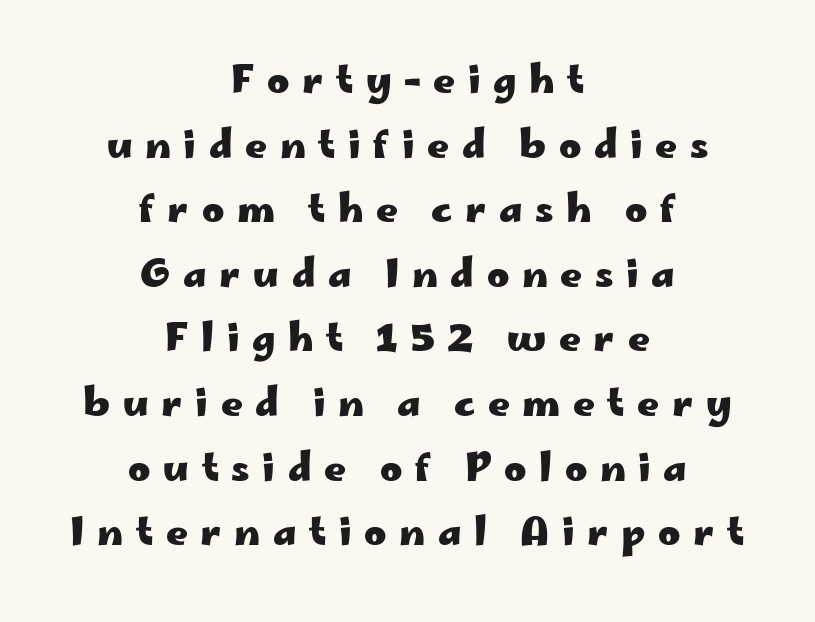
The image shows 38 px heavy, wide sans-serif type, upright; set centered, normal line spacing (1.7x), unusually wide letter spacing (+0.33 em), not underlined; low stroke contrast and a small x-height.
